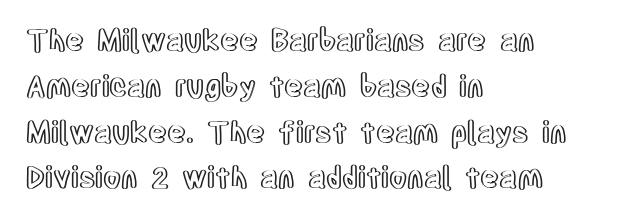
Every stem runs plumb, perpendicular to the baseline. Underline: absent. The rendering uses natural spacing where letterforms have individual widths. The face used here is rendered with its standard letterfit. The designer left line spacing at the default.
